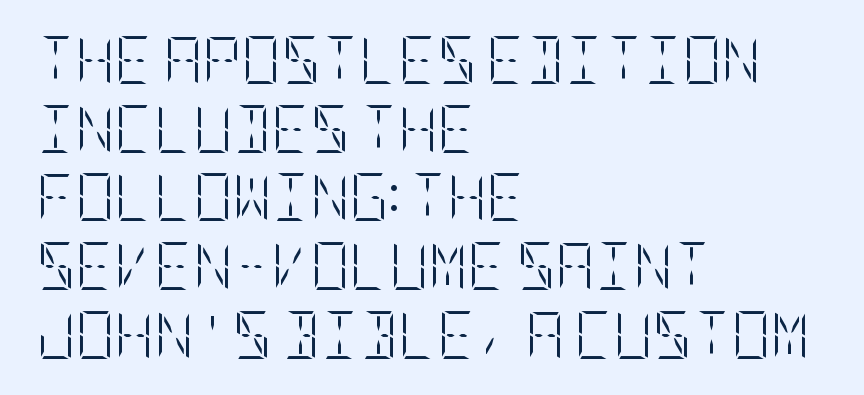
The image shows 48 px light, condensed type, upright; set left-aligned, normal line spacing (1.43x), normal letter spacing, not underlined; low stroke contrast and a large x-height.
